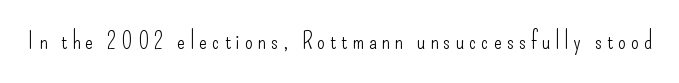
Q: Is the text bold? A: No.
Q: Is the text italic (slanted)? A: No, it is upright.
Q: Is the text underlined? A: No.
Q: Is the spacing between letters normal or unusually wide? A: Unusually wide.
